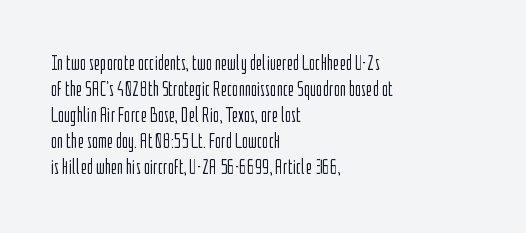
The typography opts for an upright posture over an oblique one. Unmarked baselines from the first word to the last. Students, note that the glyphs here touch the page at normal intervals. Which margin do the lines hug? The left one — the right edge is uneven. The typesetting does not lean heavy: it is not bold.
